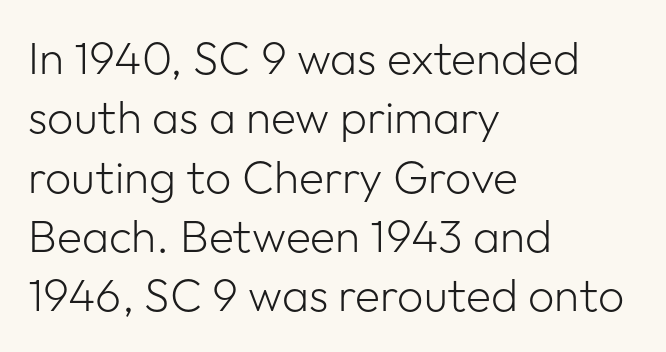
The letters stand upright; this is a roman face. The letters advance in unequal steps, a hallmark of proportional type. Nothing unusual about the tracking: characters are spaced as the font intends. The typesetter chose a ragged-right arrangement here.
